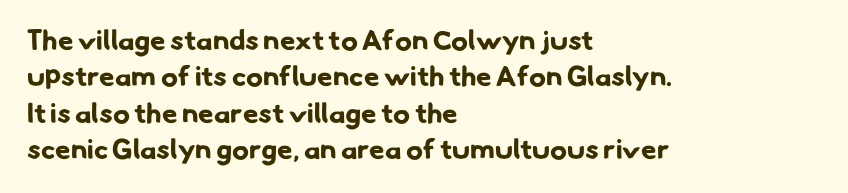
Students, this is bold: see how much ink each stroke carries. Lines of text with bare space underneath. You could not count columns in this text — the font is proportionally spaced. Evenly set lines give the paragraph a standard silhouette. Left-aligned paragraph, ragged on the right. The font family rendered here belongs to the sans-serif group.
